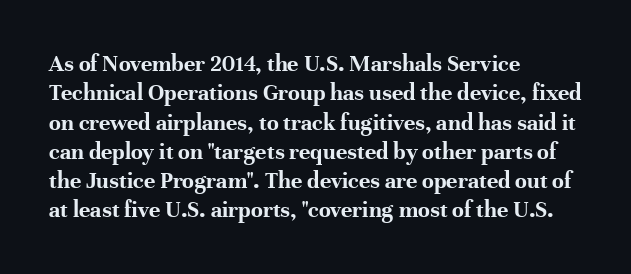
{"italic": "no", "bold": "yes", "underline": "no", "align": "left", "line_spacing_ratio": 1.22, "letter_spacing": "normal", "letter_spacing_em": 0.0, "glyph_px": 24}
